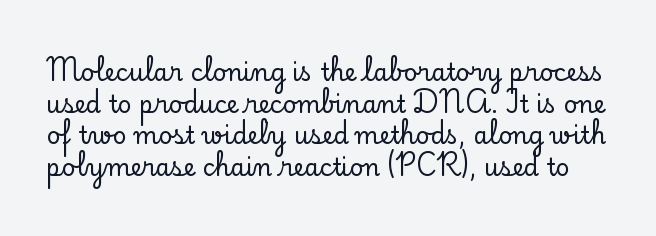
Q: Is the text italic (slanted)? A: No, it is upright.
Q: Is the text underlined? A: No.
Q: Is the spacing between letters normal or unusually wide? A: Normal.
Q: Is the spacing between lines tight, normal or loose? A: Normal.
